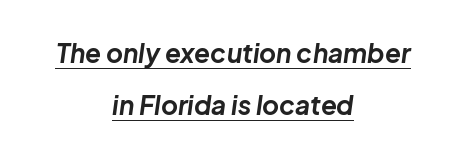
Q: Is the text bold? A: Yes.
Q: Is the text italic (slanted)? A: Yes, it leans right by about 8 degrees.
Q: Is the text underlined? A: Yes.
Q: How is the paragraph aligned? A: Centered.
Q: Is the spacing between letters normal or unusually wide? A: Normal.
Q: Is the spacing between lines tight, normal or loose? A: Loose.
